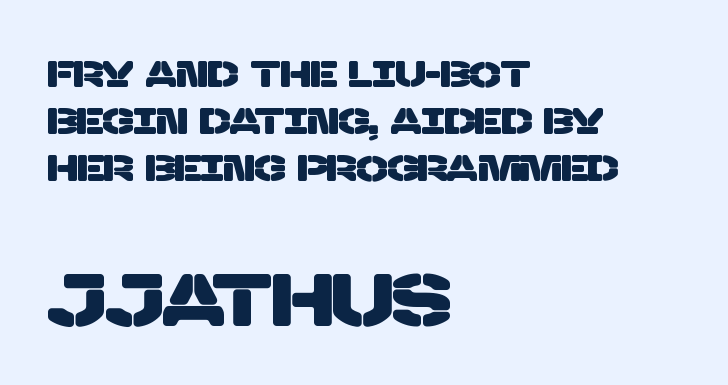
How would I describe the line gaps? Plain and ordinary. Think of a printed novel: that variable character pitch is what you see here. Check under the words: just untouched page. Which of the two is more prominent by size? The second, at the bottom. The letters carry no serifs — their stems end cleanly without finishing strokes.
